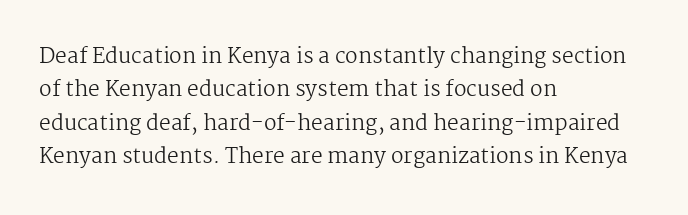
The image shows 21 px text type, upright; set left-aligned, normal line spacing (1.59x), normal letter spacing, not underlined.
